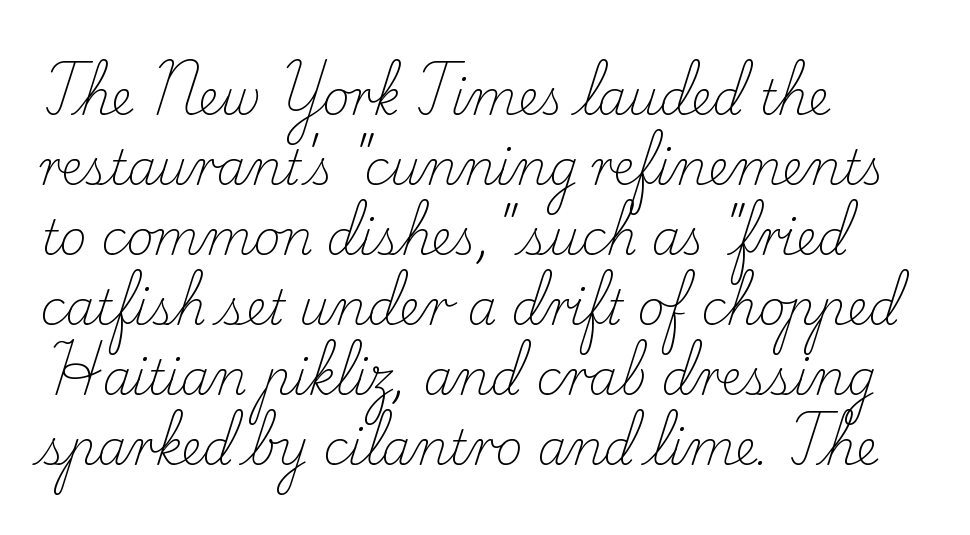
Q: Is the text bold? A: No.
Q: Is the text italic (slanted)? A: Yes.
Q: Is the typeface a serif or a sans-serif typeface? A: Serif.
Q: Is the text underlined? A: No.
Q: How is the paragraph aligned? A: Left-aligned.
Q: Is the spacing between letters normal or unusually wide? A: Normal.
Q: Is the spacing between lines tight, normal or loose? A: Normal.
Q: Width (condensed, normal, or wide)? A: Normal.
Q: Stroke contrast? A: Low.
Q: x-height? A: Small.
Q: Monospaced? A: No.
